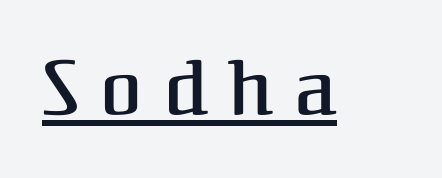
The image shows 76 px semibold serif type, upright; set unusually wide letter spacing (+0.28 em), underlined; medium stroke contrast and a medium x-height.
